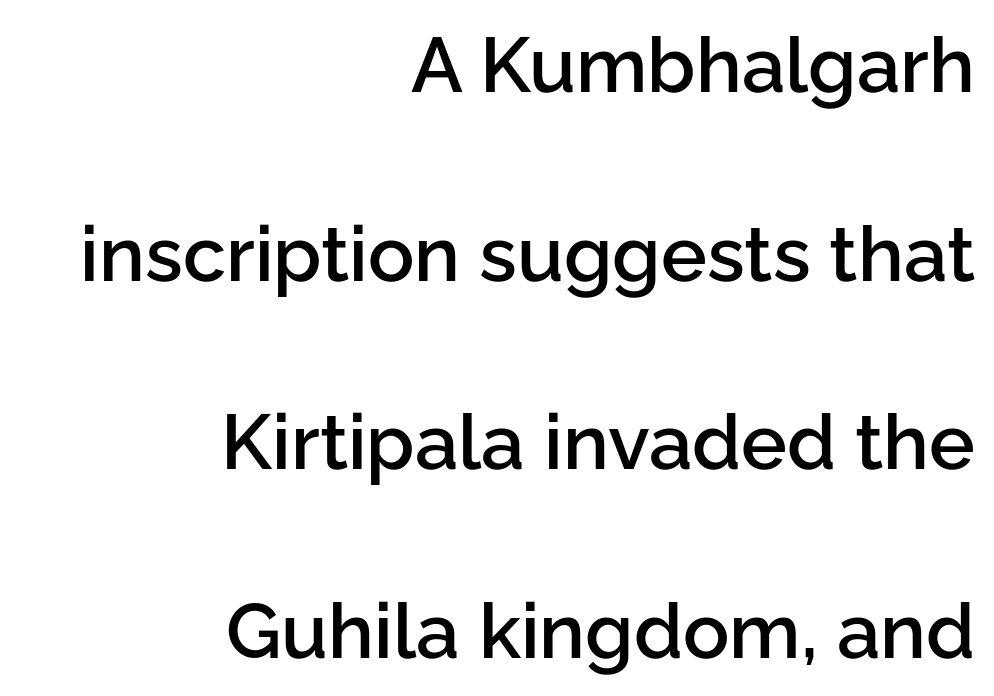
{"serif": "no", "italic": "no", "bold": "semi", "weight": "semibold", "width": "normal", "stroke_contrast": "low", "x_height": "medium", "monospaced": "no", "underline": "no", "align": "right", "line_spacing": "loose", "line_spacing_ratio": 2.45, "letter_spacing": "normal", "letter_spacing_em": 0.0, "glyph_px": 77}
